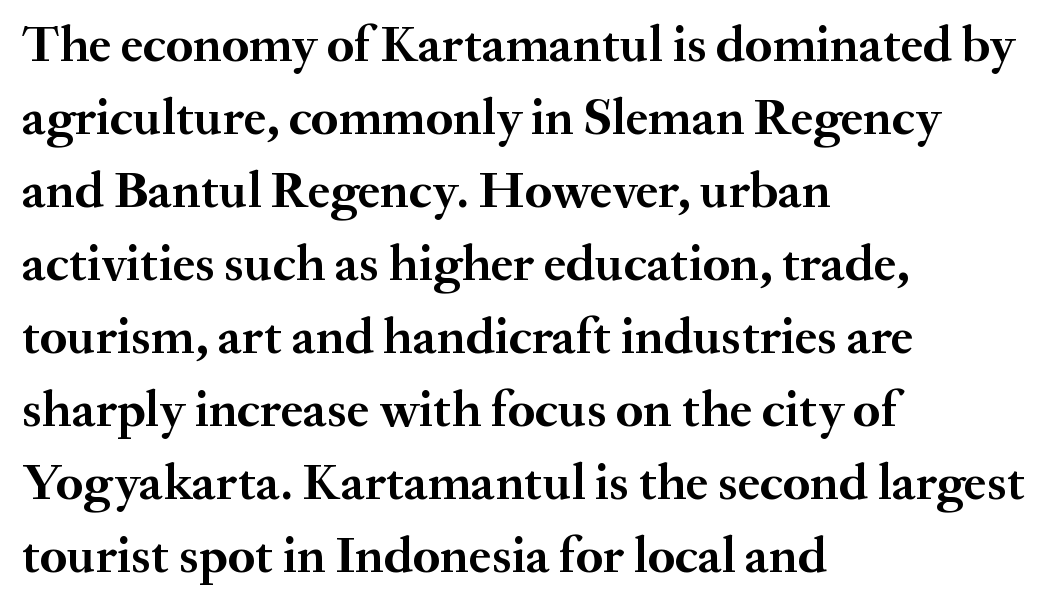
Q: Is the text bold? A: Yes.
Q: Is the text italic (slanted)? A: No, it is upright.
Q: Is the typeface a serif or a sans-serif typeface? A: Serif.
Q: Is the text underlined? A: No.
Q: How is the paragraph aligned? A: Left-aligned.
Q: Is the spacing between letters normal or unusually wide? A: Normal.
Q: Is the spacing between lines tight, normal or loose? A: Normal.
Q: Width (condensed, normal, or wide)? A: Normal.
Q: Stroke contrast? A: Medium.
Q: x-height? A: Small.
Q: Monospaced? A: No.
